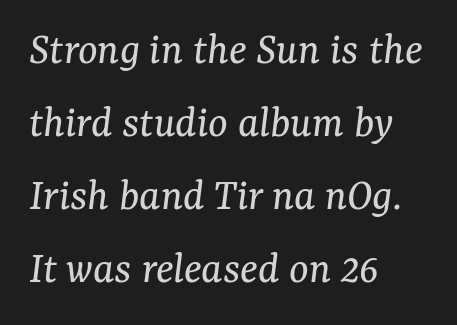
Q: Is the text bold? A: No.
Q: Is the text italic (slanted)? A: Yes, it leans right by about 7 degrees.
Q: Is the typeface a serif or a sans-serif typeface? A: Serif.
Q: Is the text underlined? A: No.
Q: How is the paragraph aligned? A: Left-aligned.
Q: Is the spacing between letters normal or unusually wide? A: Normal.
Q: Is the spacing between lines tight, normal or loose? A: Normal.
Q: Width (condensed, normal, or wide)? A: Normal.
Q: Stroke contrast? A: Medium.
Q: x-height? A: Medium.
Q: Monospaced? A: No.
